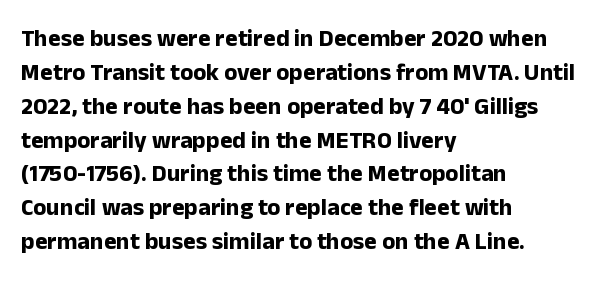
Check under the words: just untouched page. The lettering stays uniformly vertical, giving the passage a roman look. Does the weight exceed regular? Yes, all the way to bold. Leading: standard.
